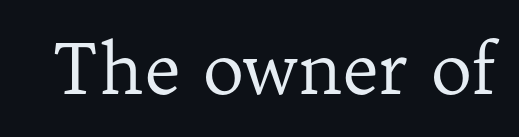
Q: Is the text bold? A: No.
Q: Is the text italic (slanted)? A: No, it is upright.
Q: Is the typeface a serif or a sans-serif typeface? A: Serif.
Q: Is the text underlined? A: No.
Q: Is the spacing between letters normal or unusually wide? A: Normal.
Q: Width (condensed, normal, or wide)? A: Normal.
Q: Stroke contrast? A: Low.
Q: x-height? A: Medium.
Q: Monospaced? A: No.
